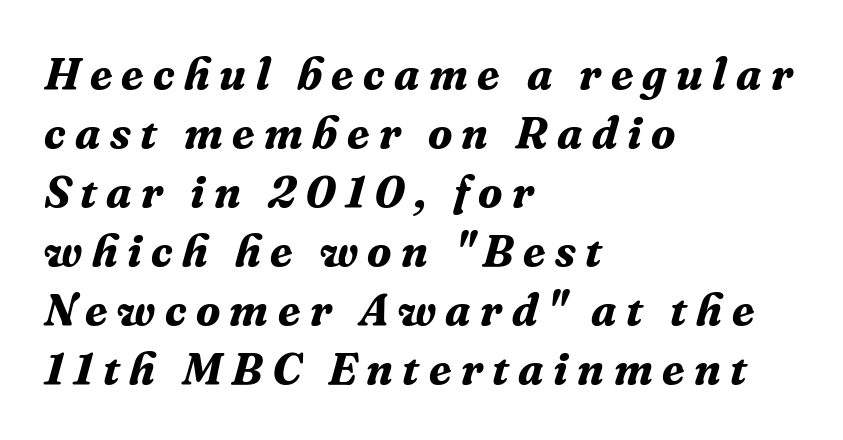
Q: Is the text bold? A: Yes.
Q: Is the text italic (slanted)? A: Yes, it leans right by about 16 degrees.
Q: Is the typeface a serif or a sans-serif typeface? A: Serif.
Q: Is the text underlined? A: No.
Q: How is the paragraph aligned? A: Left-aligned.
Q: Is the spacing between letters normal or unusually wide? A: Unusually wide.
Q: Is the spacing between lines tight, normal or loose? A: Normal.
Q: Width (condensed, normal, or wide)? A: Normal.
Q: Stroke contrast? A: Medium.
Q: x-height? A: Medium.
Q: Monospaced? A: No.
